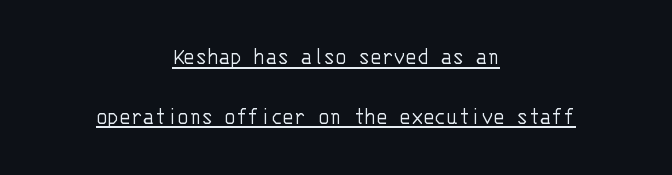
Q: Is the text bold? A: No.
Q: Is the text italic (slanted)? A: No, it is upright.
Q: Is the text underlined? A: Yes.
Q: How is the paragraph aligned? A: Centered.
Q: Is the spacing between letters normal or unusually wide? A: Normal.
Q: Is the spacing between lines tight, normal or loose? A: Loose.
